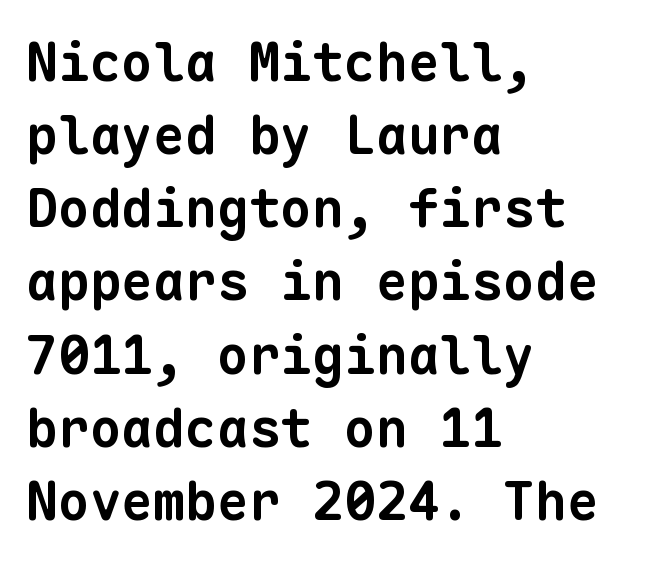
{"serif": "no", "bold": "yes", "weight": "bold", "width": "normal", "stroke_contrast": "low", "x_height": "medium", "monospaced": "yes", "underline": "no", "align": "left", "line_spacing": "normal", "line_spacing_ratio": 1.38, "letter_spacing": "normal", "letter_spacing_em": 0.0, "glyph_px": 53}
